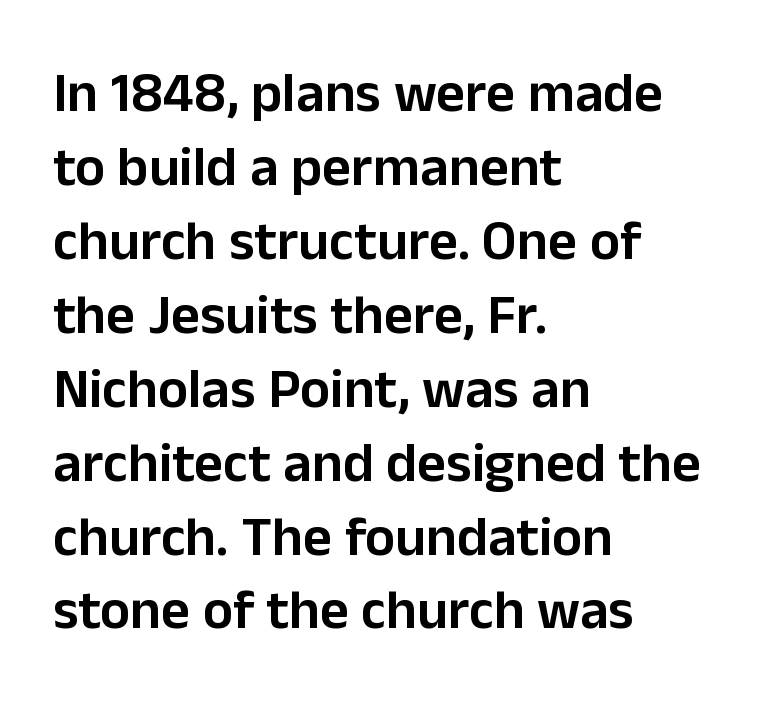
Q: Is the text bold? A: Semi-bold.
Q: Is the text italic (slanted)? A: No, it is upright.
Q: Is the typeface a serif or a sans-serif typeface? A: Sans-serif.
Q: Is the text underlined? A: No.
Q: How is the paragraph aligned? A: Left-aligned.
Q: Is the spacing between letters normal or unusually wide? A: Normal.
Q: Is the spacing between lines tight, normal or loose? A: Normal.
Q: Width (condensed, normal, or wide)? A: Normal.
Q: Stroke contrast? A: Low.
Q: x-height? A: Medium.
Q: Monospaced? A: No.
